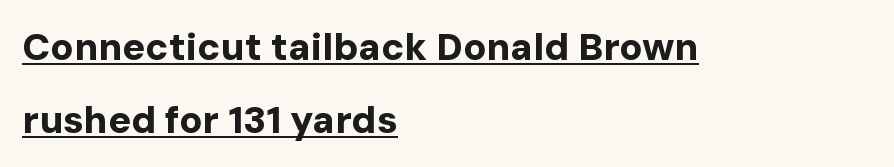
Glyph-to-glyph distance matches everyday printed text. The rendered words wear a rule along their underside. Leading: increased. The setting favours the left margin, as ordinary paragraphs usually do. This is sans-serif lettering, the kind often seen on screens and signage.
